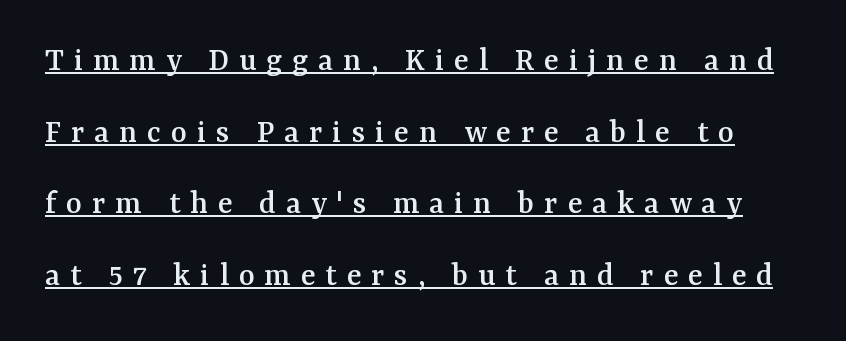
No italicization has been applied; the sample stays upright. Rows of type keep a wide berth in the vertical direction. A typesetter would label this face a serif. Spacing verdict: proportional, widths tailored to each character. Underlining? Definitely there. The letterforms stand isolated, each surrounded by extra space.
